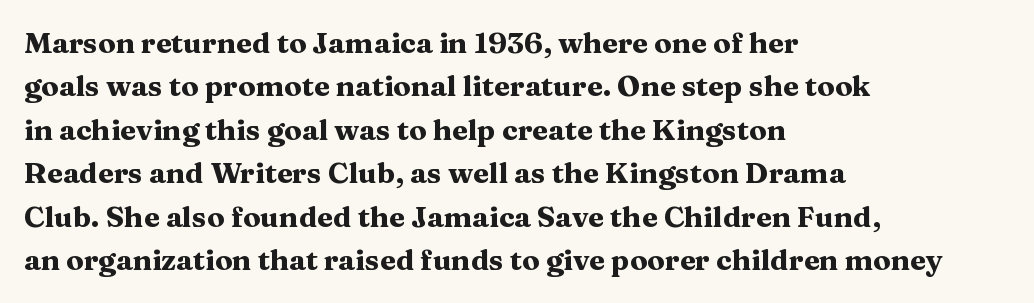
Q: Is the text bold? A: Yes.
Q: Is the text italic (slanted)? A: No, it is upright.
Q: Is the typeface a serif or a sans-serif typeface? A: Serif.
Q: Is the text underlined? A: No.
Q: How is the paragraph aligned? A: Left-aligned.
Q: Is the spacing between letters normal or unusually wide? A: Normal.
Q: Is the spacing between lines tight, normal or loose? A: Normal.
Q: Width (condensed, normal, or wide)? A: Wide.
Q: Stroke contrast? A: Medium.
Q: x-height? A: Medium.
Q: Monospaced? A: No.
